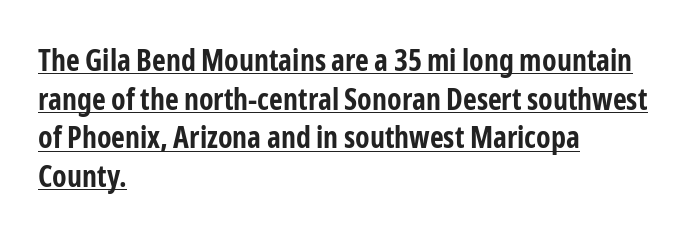
Q: Is the text bold? A: Yes.
Q: Is the text italic (slanted)? A: No, it is upright.
Q: Is the typeface a serif or a sans-serif typeface? A: Sans-serif.
Q: Is the text underlined? A: Yes.
Q: How is the paragraph aligned? A: Left-aligned.
Q: Is the spacing between letters normal or unusually wide? A: Normal.
Q: Is the spacing between lines tight, normal or loose? A: Normal.
Q: Width (condensed, normal, or wide)? A: Condensed.
Q: Stroke contrast? A: Low.
Q: x-height? A: Medium.
Q: Monospaced? A: No.
